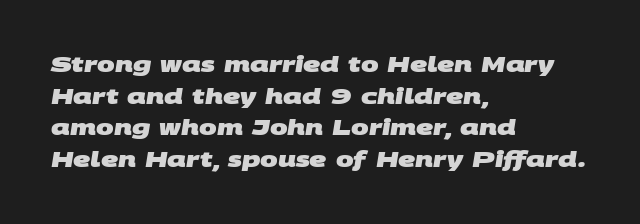
Q: Is the text bold? A: Yes.
Q: Is the text underlined? A: No.
Q: How is the paragraph aligned? A: Left-aligned.
Q: Is the spacing between letters normal or unusually wide? A: Normal.
Q: Is the spacing between lines tight, normal or loose? A: Normal.
